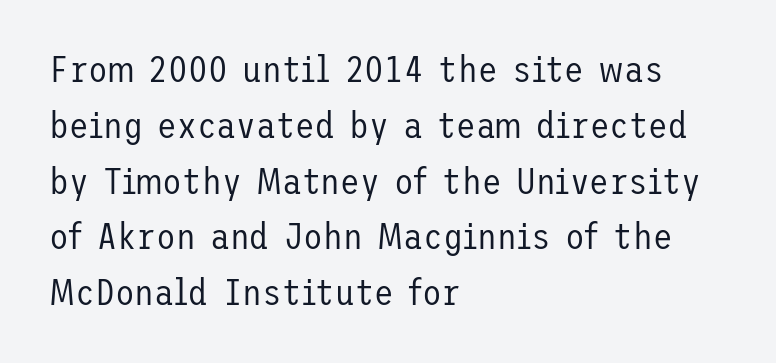
{"serif": "no", "italic": "no", "bold": "no", "weight": "regular", "width": "normal", "stroke_contrast": "low", "x_height": "medium", "underline": "no", "align": "left", "line_spacing": "normal", "line_spacing_ratio": 1.55, "letter_spacing": "normal", "letter_spacing_em": 0.0, "glyph_px": 36}
